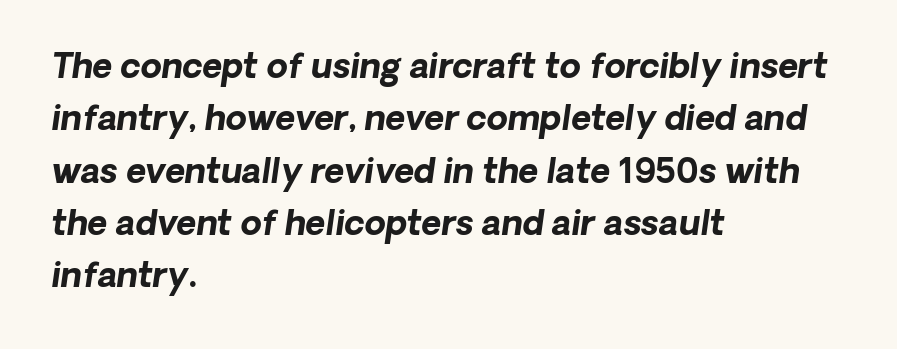
{"italic": "yes", "lean": "right", "slant_degrees": 8, "bold": "yes", "weight": "bold", "width": "normal", "stroke_contrast": "low", "x_height": "medium", "monospaced": "no", "underline": "no", "align": "left", "line_spacing": "normal", "line_spacing_ratio": 1.54, "letter_spacing": "normal", "letter_spacing_em": 0.0, "glyph_px": 34}
